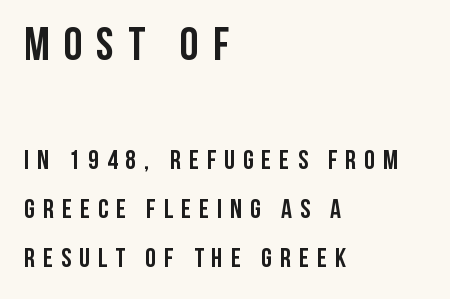
Heavy-handed strokes throughout: this text is bold. This sample uses an upright cut, with every glyph sitting square on the baseline. The typeface chosen for these lines omits serifs. Proportional: the letters do not fall into vertical columns.
